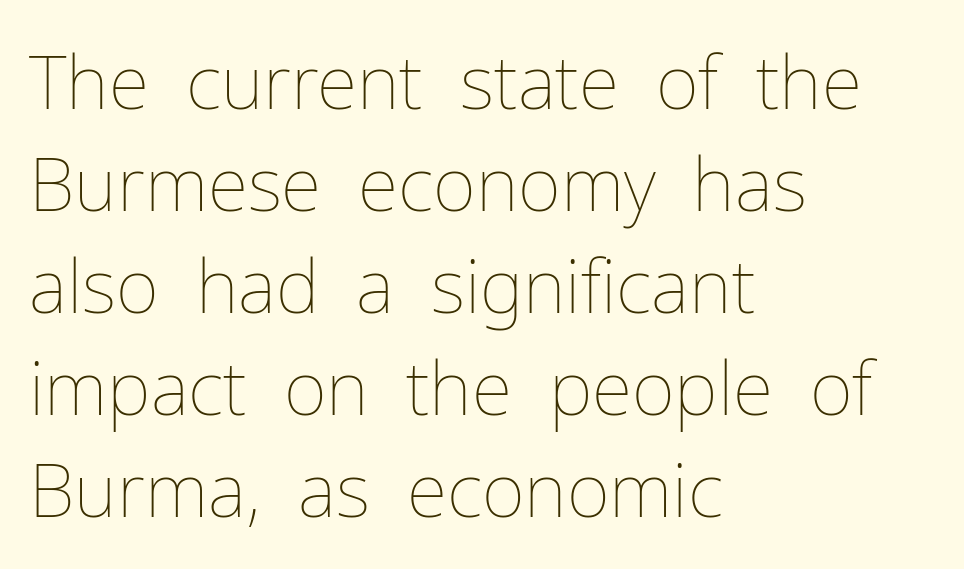
The image shows 74 px thin type, upright; set left-aligned, normal line spacing (1.38x), normal letter spacing, not underlined; low stroke contrast and a medium x-height.
